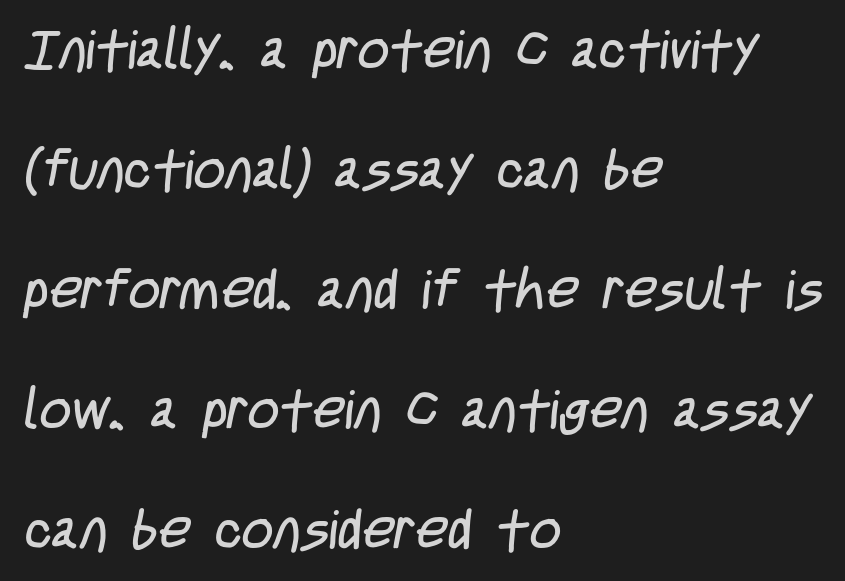
The image shows 55 px regular-weight, condensed sans-serif type; set left-aligned, loose line spacing (2.18x), normal letter spacing, not underlined; low stroke contrast and a large x-height.
